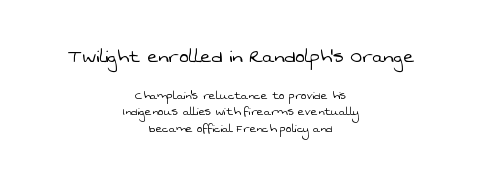
The image shows 23 px text type; set centered, line spacing 1.19x, normal letter spacing, not underlined; the first (top) block is 1.64x larger.
